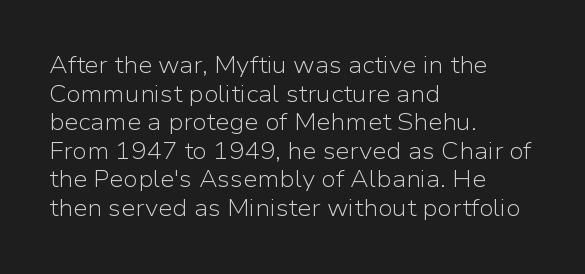
Q: Is the text bold? A: No.
Q: Is the text italic (slanted)? A: No, it is upright.
Q: Is the text underlined? A: No.
Q: How is the paragraph aligned? A: Left-aligned.
Q: Is the spacing between letters normal or unusually wide? A: Normal.
